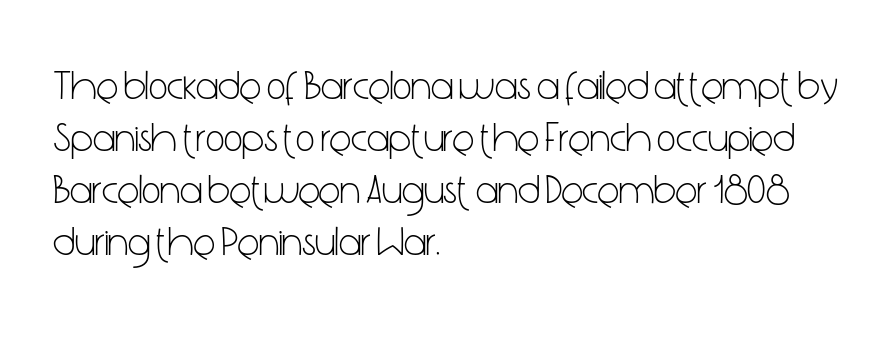
Think of a printed novel: that variable character pitch is what you see here. Normally led — the rows are evenly, conventionally spaced. Stroke terminals: plain, sans-serif. Upright lettering throughout. Letters rest on an invisible, unmarked baseline.
